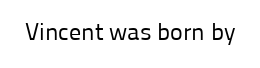
Only glyphs here, with clear space below each row. Notice how the stems are strictly vertical — no italics here. Between one letter and the next there's only the usual sliver of space. Is this a heavy cut? Hardly; it is regular or lighter.
